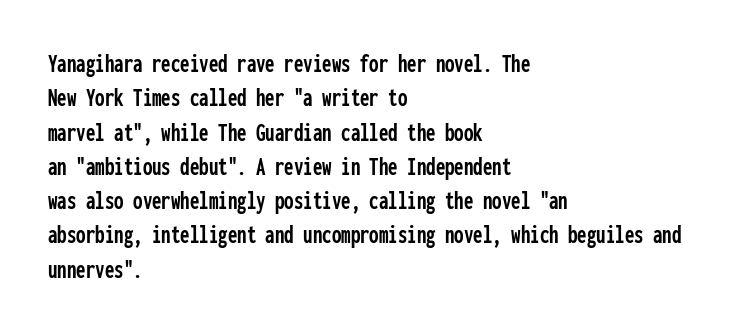
{"italic": "no", "underline": "no", "align": "left", "line_spacing": "normal", "line_spacing_ratio": 1.27, "letter_spacing": "normal", "letter_spacing_em": 0.0, "glyph_px": 27}
